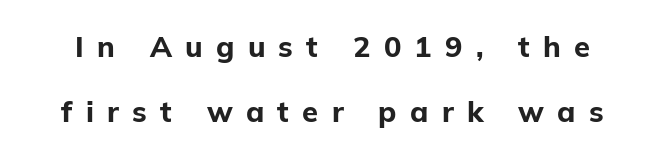
{"serif": "no", "italic": "no", "bold": "yes", "weight": "bold", "width": "normal", "stroke_contrast": "low", "x_height": "medium", "monospaced": "no", "underline": "no", "line_spacing": "loose", "line_spacing_ratio": 2.24, "letter_spacing": "wide", "letter_spacing_em": 0.46, "glyph_px": 29}
